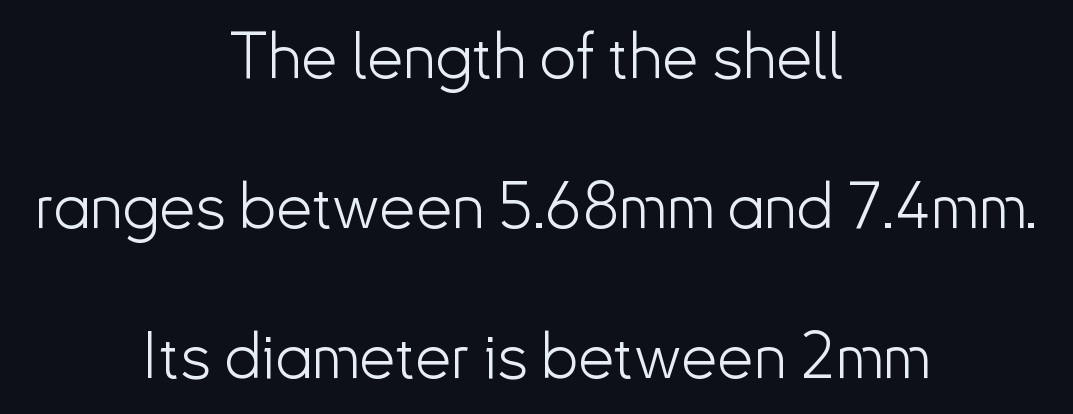
Q: Is the text bold? A: No.
Q: Is the text italic (slanted)? A: No, it is upright.
Q: Is the typeface a serif or a sans-serif typeface? A: Sans-serif.
Q: Is the text underlined? A: No.
Q: How is the paragraph aligned? A: Centered.
Q: Is the spacing between letters normal or unusually wide? A: Normal.
Q: Is the spacing between lines tight, normal or loose? A: Loose.
Q: Width (condensed, normal, or wide)? A: Normal.
Q: Stroke contrast? A: Low.
Q: x-height? A: Small.
Q: Monospaced? A: No.
